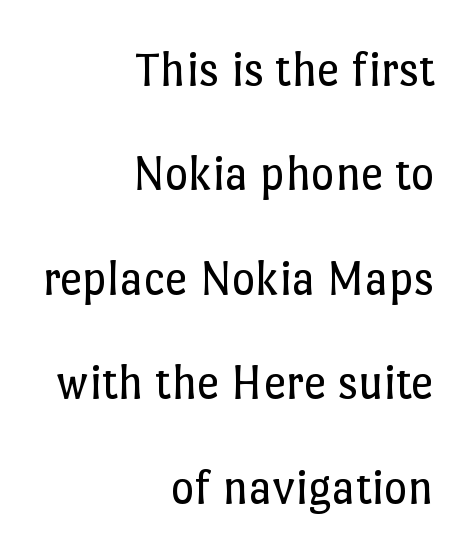
These lines are rendered in a variable-pitch font. These lines stack with their right ends in a neat column. A light-to-regular cut is what we see here. Widely set lines give the paragraph a tall, airy silhouette. Letter spacing: default.
